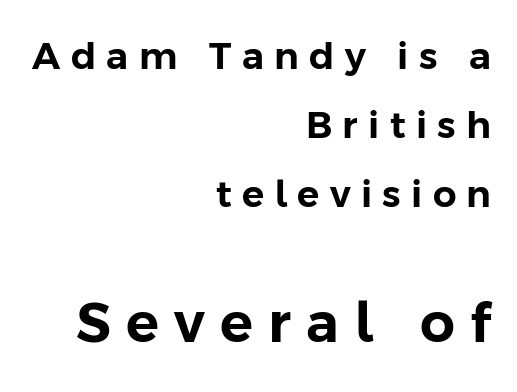
{"serif": "no", "italic": "no", "width": "normal", "stroke_contrast": "low", "x_height": "medium", "monospaced": "no", "underline": "no", "align": "right", "line_spacing_ratio": 1.87, "letter_spacing": "wide", "letter_spacing_em": 0.28, "larger_block": "second", "size_ratio": 1.49, "glyph_px": 55}
